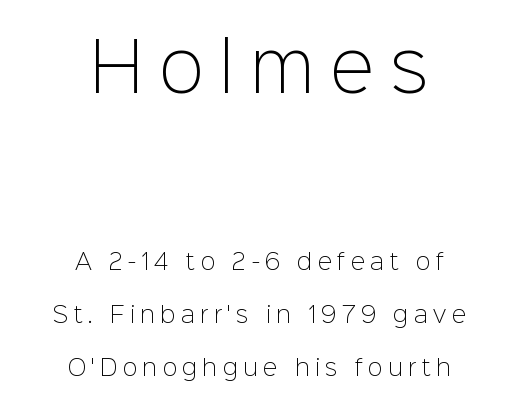
{"serif": "no", "italic": "no", "bold": "no", "weight": "light", "width": "normal", "stroke_contrast": "low", "x_height": "medium", "monospaced": "no", "underline": "no", "align": "center", "line_spacing": "loose", "line_spacing_ratio": 2.4, "letter_spacing": "wide", "letter_spacing_em": 0.24, "larger_block": "first", "size_ratio": 3.05, "glyph_px": 67}
